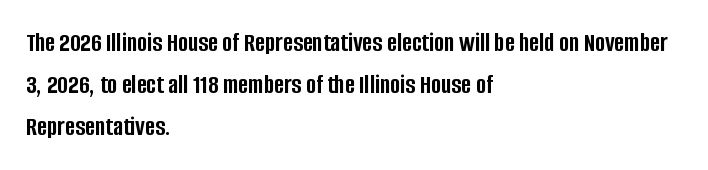
The face used here has the dense, thick strokes of a bold. Students, observe: this is what conventionally led text looks like. Notice how the stems are strictly vertical — no italics here. The setting favours the left margin, as ordinary paragraphs usually do.
